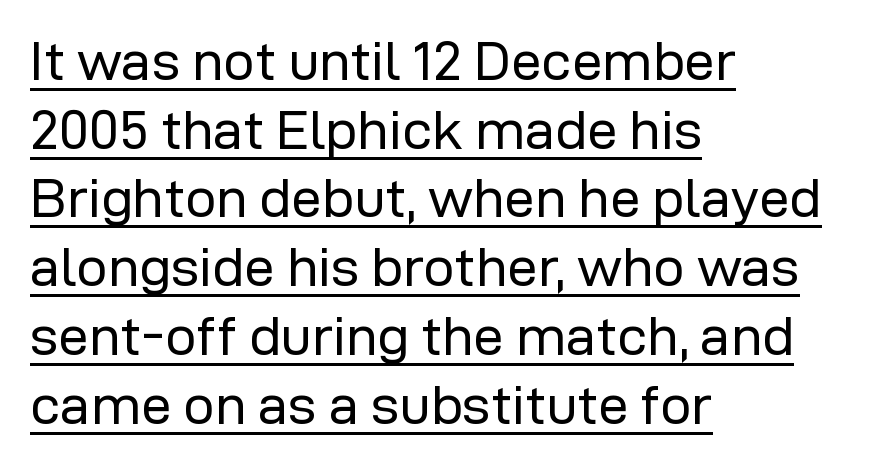
{"serif": "no", "italic": "no", "bold": "no", "weight": "regular", "width": "normal", "stroke_contrast": "low", "x_height": "medium", "monospaced": "no", "underline": "yes", "align": "left", "line_spacing": "normal", "line_spacing_ratio": 1.25, "letter_spacing": "normal", "letter_spacing_em": 0.0, "glyph_px": 55}
